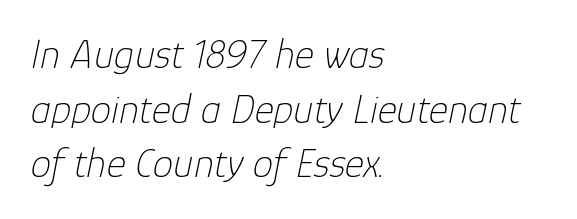
{"italic": "yes", "lean": "right", "slant_degrees": 12, "bold": "no", "weight": "thin", "width": "normal", "stroke_contrast": "low", "x_height": "medium", "monospaced": "no", "underline": "no", "align": "left", "line_spacing": "normal", "line_spacing_ratio": 1.33, "letter_spacing": "normal", "letter_spacing_em": 0.0, "glyph_px": 41}
